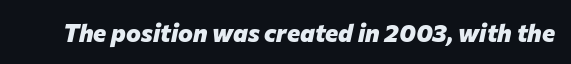
The image shows 25 px bold type, italic (leaning right); set normal letter spacing, not underlined.
